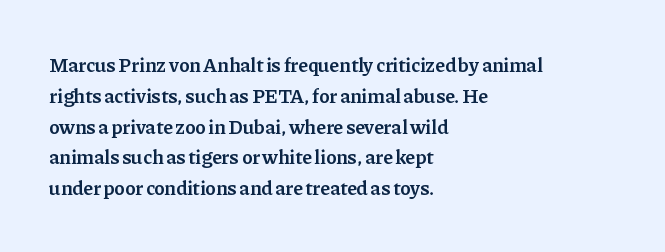
Q: Is the text bold? A: Semi-bold.
Q: Is the text italic (slanted)? A: No, it is upright.
Q: Is the text underlined? A: No.
Q: How is the paragraph aligned? A: Left-aligned.
Q: Is the spacing between letters normal or unusually wide? A: Normal.
Q: Is the spacing between lines tight, normal or loose? A: Normal.
